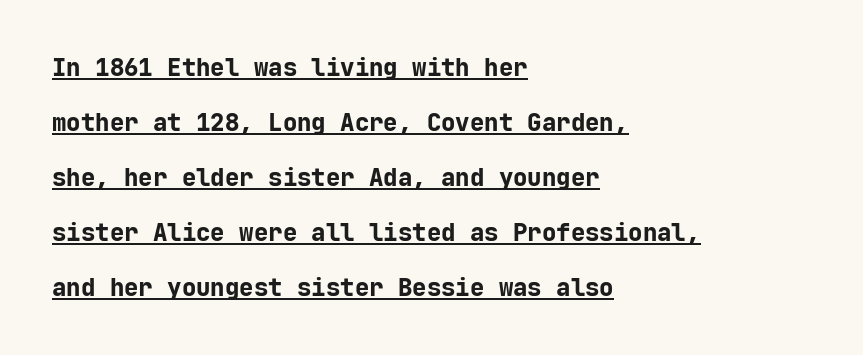
The image shows 24 px bold type, upright; set left-aligned, loose line spacing (2.29x), normal letter spacing, underlined.
